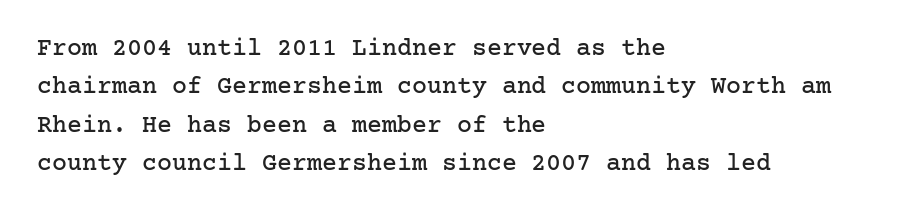
These lines stack with their left ends in a neat column. This is the regular roman posture of the typeface. Leading matches the norm, producing a regular column. No extra tracking has been applied to these lines. Type without underlining.
